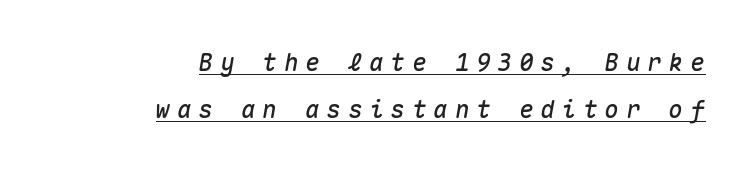
Q: Is the text italic (slanted)? A: Yes, it leans right by about 10 degrees.
Q: Is the text underlined? A: Yes.
Q: How is the paragraph aligned? A: Right-aligned.
Q: Is the spacing between letters normal or unusually wide? A: Unusually wide.
Q: Is the spacing between lines tight, normal or loose? A: Loose.
